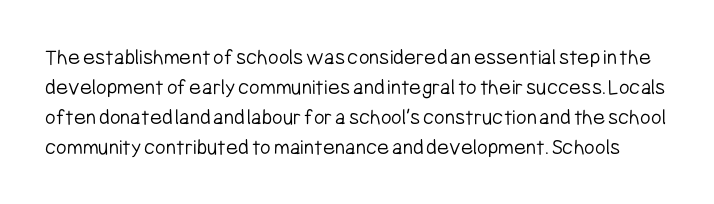
Clear beneath every line of the passage. Weight: regular or lighter. The axis of the letterforms is exactly vertical. Each word holds together tightly as a unit, with standard inter-letter gaps. What's the leading like? Ordinary, nothing unusual.
